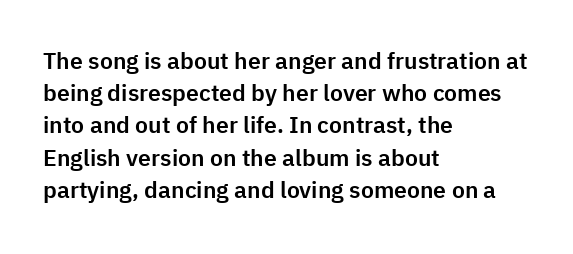
The image shows 23 px text type, upright; set left-aligned, normal line spacing (1.4x), normal letter spacing, not underlined.
